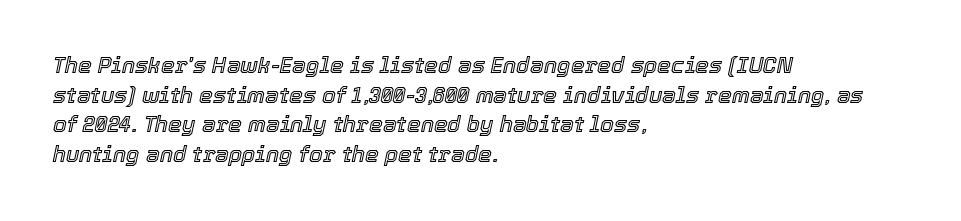
Q: Is the text italic (slanted)? A: Yes, it leans right by about 12 degrees.
Q: Is the text underlined? A: No.
Q: How is the paragraph aligned? A: Left-aligned.
Q: Is the spacing between letters normal or unusually wide? A: Normal.
Q: Is the spacing between lines tight, normal or loose? A: Normal.
